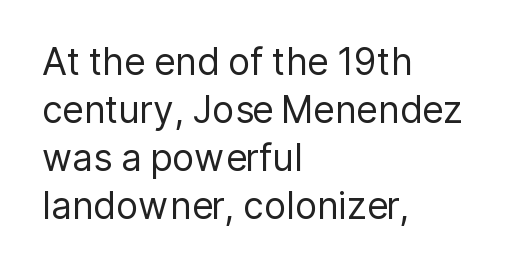
Q: Is the text bold? A: No.
Q: Is the text italic (slanted)? A: No, it is upright.
Q: Is the typeface a serif or a sans-serif typeface? A: Sans-serif.
Q: Is the text underlined? A: No.
Q: How is the paragraph aligned? A: Left-aligned.
Q: Is the spacing between letters normal or unusually wide? A: Normal.
Q: Is the spacing between lines tight, normal or loose? A: Normal.
Q: Width (condensed, normal, or wide)? A: Normal.
Q: Stroke contrast? A: Low.
Q: x-height? A: Medium.
Q: Monospaced? A: No.
